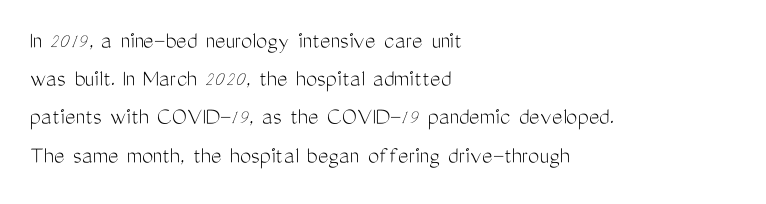
{"italic": "no", "bold": "no", "underline": "no", "align": "left", "line_spacing": "normal", "line_spacing_ratio": 1.53, "letter_spacing": "normal", "letter_spacing_em": 0.0, "glyph_px": 25}
